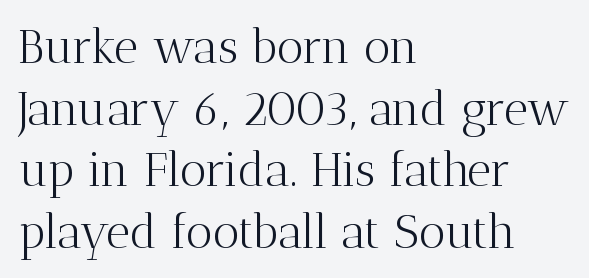
The image shows 47 px light serif type, upright; set left-aligned, normal line spacing (1.31x), normal letter spacing, not underlined; medium stroke contrast and a medium x-height.
